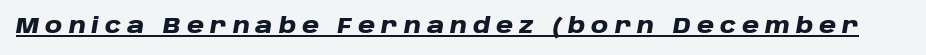
Q: Is the text bold? A: Yes.
Q: Is the text italic (slanted)? A: Yes, it leans right by about 10 degrees.
Q: Is the text underlined? A: Yes.
Q: Is the spacing between letters normal or unusually wide? A: Unusually wide.
